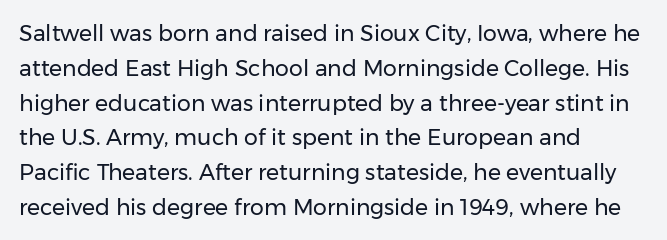
The image shows 22 px text type, upright; set left-aligned, normal line spacing (1.58x), normal letter spacing, not underlined.
